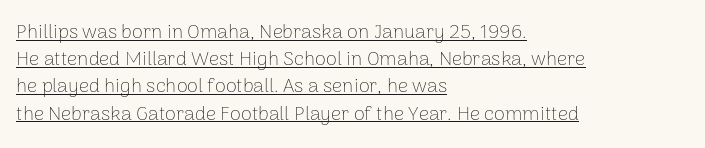
Italic? Not at all — the glyphs are vertical. Spacing between characters is what you'd get straight out of the box. Each new line begins a customary step beneath the previous one. Stroke mass is kept to a normal reading level or below. The rendering anchors every line to the left-hand side.
